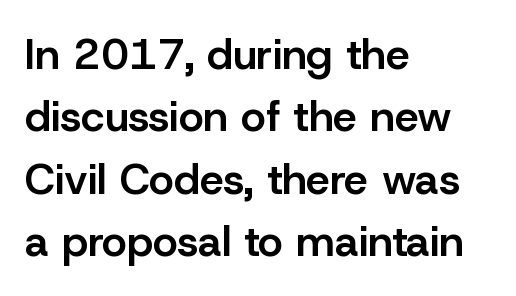
{"serif": "no", "italic": "no", "bold": "semi", "weight": "semibold", "width": "normal", "stroke_contrast": "low", "x_height": "medium", "monospaced": "no", "underline": "no", "align": "left", "line_spacing": "normal", "line_spacing_ratio": 1.45, "letter_spacing": "normal", "letter_spacing_em": 0.0, "glyph_px": 43}
